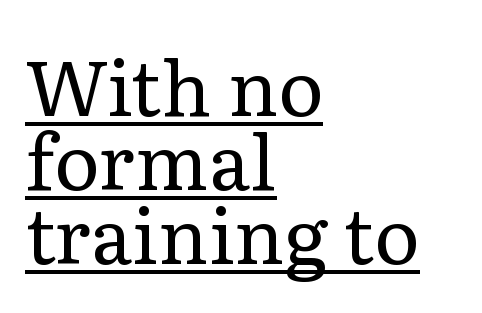
The lines are quadded left. Unlike italic type, these characters show no tilt at all. A light-to-regular cut is what we see here. The passage shown is typeset with a serif family. The vertical gap from one line to the next is small. Each letter keeps its own natural width here, so spacing adapts to shape.
